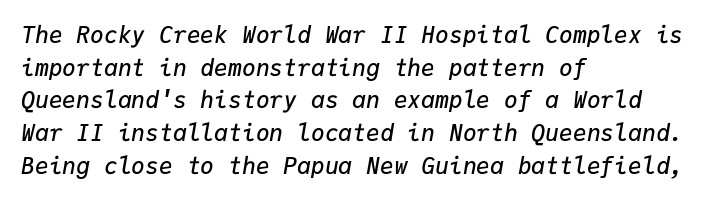
{"italic": "yes", "lean": "right", "slant_degrees": 9, "bold": "semi", "underline": "no", "align": "left", "line_spacing": "normal", "line_spacing_ratio": 1.42, "letter_spacing": "normal", "letter_spacing_em": 0.0, "glyph_px": 23}
